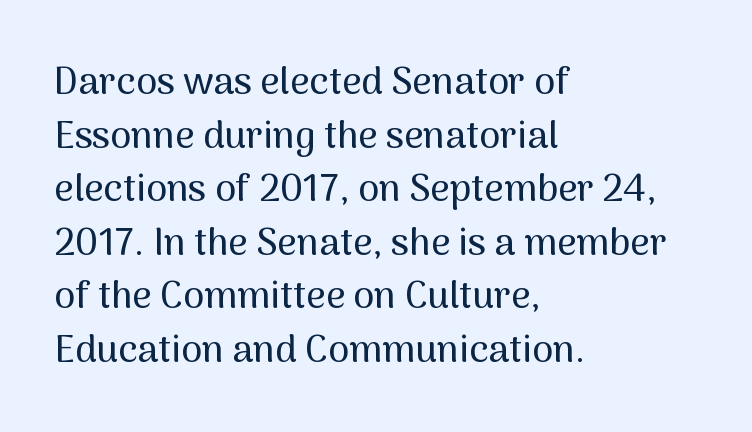
Q: Is the text italic (slanted)? A: No, it is upright.
Q: Is the typeface a serif or a sans-serif typeface? A: Sans-serif.
Q: Is the text underlined? A: No.
Q: How is the paragraph aligned? A: Left-aligned.
Q: Is the spacing between letters normal or unusually wide? A: Normal.
Q: Is the spacing between lines tight, normal or loose? A: Normal.
Q: Width (condensed, normal, or wide)? A: Normal.
Q: Stroke contrast? A: Medium.
Q: x-height? A: Medium.
Q: Monospaced? A: No.
